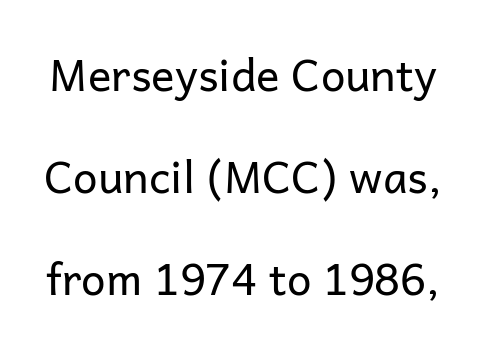
{"serif": "no", "italic": "no", "bold": "no", "weight": "regular", "width": "normal", "stroke_contrast": "low", "x_height": "medium", "monospaced": "no", "underline": "no", "line_spacing": "loose", "line_spacing_ratio": 2.32, "letter_spacing": "normal", "letter_spacing_em": 0.0, "glyph_px": 44}
